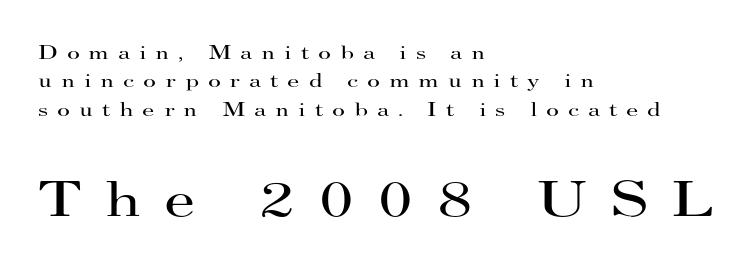
The letterforms stand isolated, each surrounded by extra space. The space beneath each line is pristine and unruled. This is the regular roman posture of the typeface. Block two is the big one; block one sits smaller above it. Small tapered or slab feet sit at the stroke ends, so this counts as serif.
